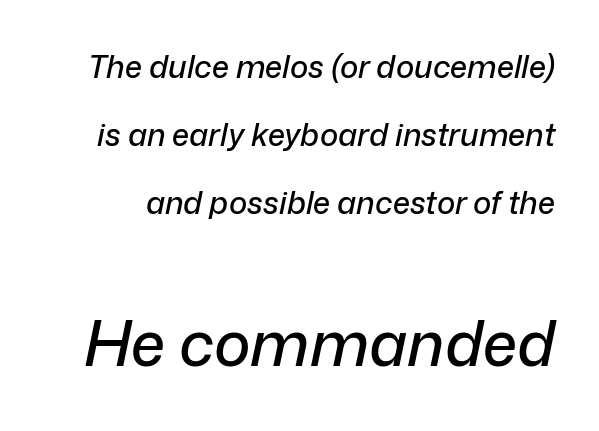
Q: Is the text italic (slanted)? A: Yes, it leans right by about 12 degrees.
Q: Is the text underlined? A: No.
Q: Is the spacing between letters normal or unusually wide? A: Normal.
Q: Is the spacing between lines tight, normal or loose? A: Loose.
Q: Which block of text is set in a larger size, the first (top) or the second (bottom)? A: The second (bottom) one.
Q: Width (condensed, normal, or wide)? A: Normal.
Q: Stroke contrast? A: Low.
Q: x-height? A: Medium.
Q: Monospaced? A: No.
